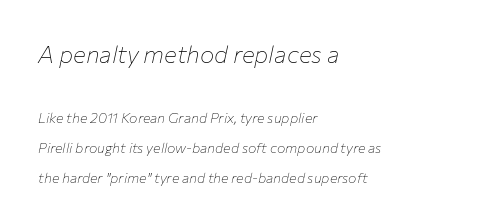
{"italic": "yes", "lean": "right", "slant_degrees": 12, "bold": "no", "underline": "no", "align": "left", "line_spacing": "loose", "line_spacing_ratio": 2.13, "letter_spacing": "normal", "letter_spacing_em": 0.0, "larger_block": "first", "size_ratio": 1.71, "glyph_px": 24}
